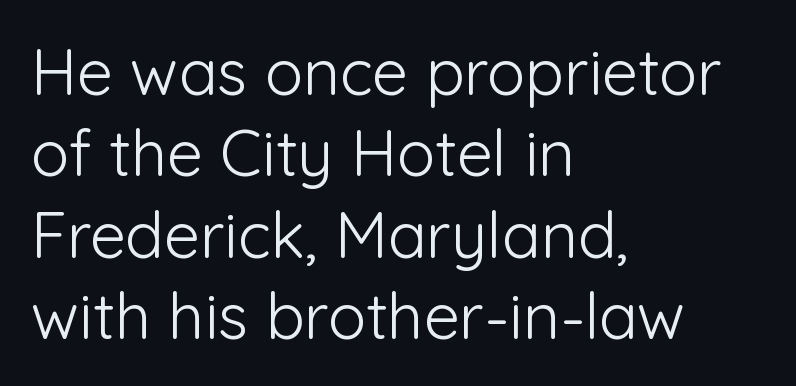
The image shows 64 px light sans-serif type, upright; set left-aligned, normal line spacing (1.27x), normal letter spacing, not underlined; low stroke contrast and a medium x-height.
